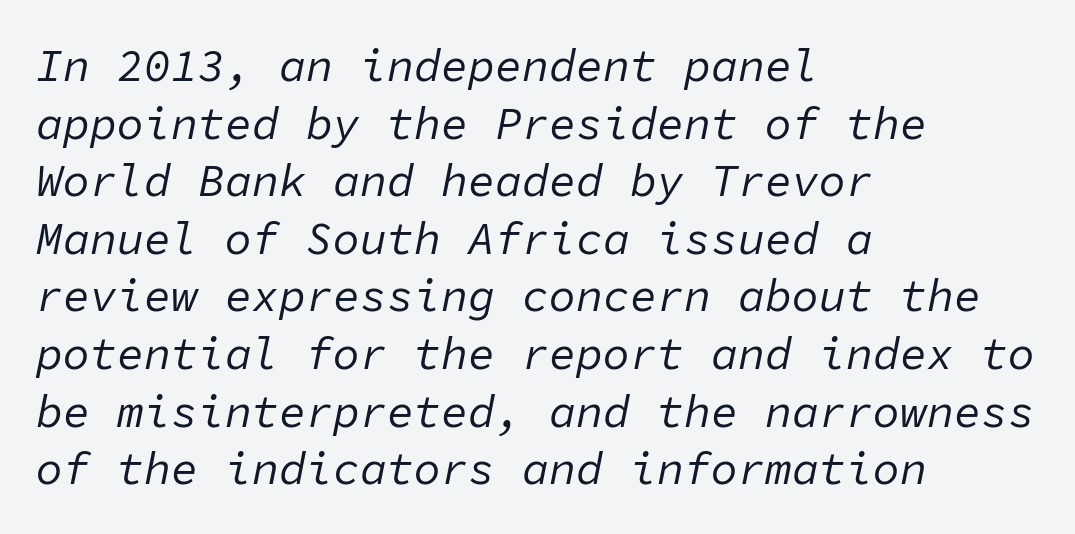
{"italic": "yes", "lean": "right", "slant_degrees": 11, "bold": "no", "weight": "regular", "width": "normal", "stroke_contrast": "low", "x_height": "medium", "monospaced": "yes", "underline": "no", "align": "left", "line_spacing": "normal", "line_spacing_ratio": 1.28, "letter_spacing": "normal", "letter_spacing_em": 0.0, "glyph_px": 45}
